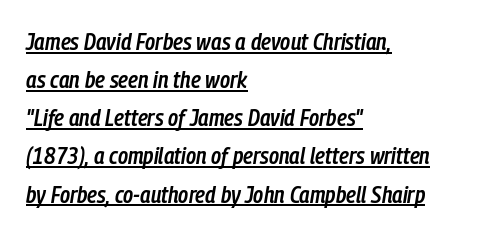
The image shows 24 px text type, italic (leaning right); set left-aligned, normal line spacing (1.59x), normal letter spacing, underlined.
